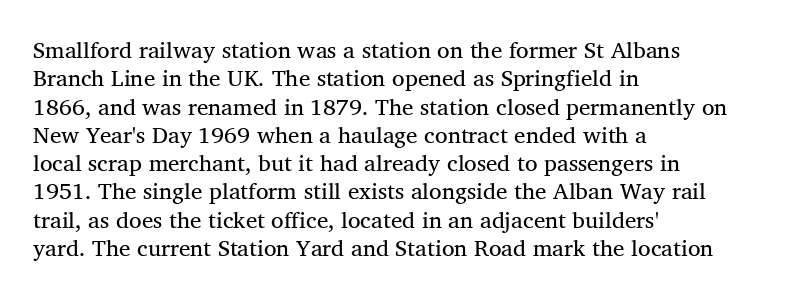
Q: Is the text bold? A: No.
Q: Is the text italic (slanted)? A: No, it is upright.
Q: Is the text underlined? A: No.
Q: How is the paragraph aligned? A: Left-aligned.
Q: Is the spacing between letters normal or unusually wide? A: Normal.
